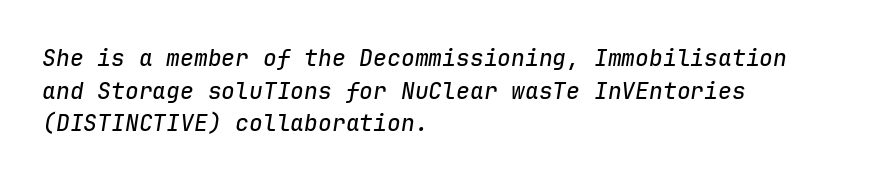
{"italic": "yes", "lean": "right", "slant_degrees": 9, "underline": "no", "align": "left", "line_spacing": "normal", "line_spacing_ratio": 1.42, "letter_spacing": "normal", "letter_spacing_em": 0.0, "glyph_px": 23}
